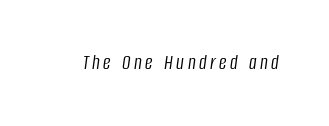
The image shows 21 px text type, italic (leaning right); set not underlined.
